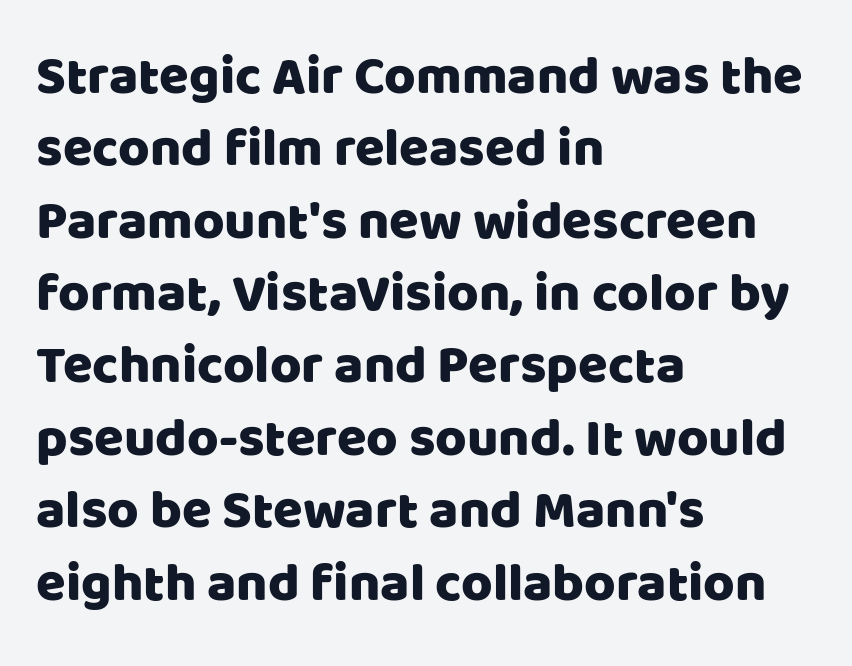
Q: Is the text italic (slanted)? A: No, it is upright.
Q: Is the typeface a serif or a sans-serif typeface? A: Sans-serif.
Q: Is the text underlined? A: No.
Q: How is the paragraph aligned? A: Left-aligned.
Q: Is the spacing between letters normal or unusually wide? A: Normal.
Q: Is the spacing between lines tight, normal or loose? A: Normal.
Q: Width (condensed, normal, or wide)? A: Normal.
Q: Stroke contrast? A: Low.
Q: x-height? A: Large.
Q: Monospaced? A: No.
